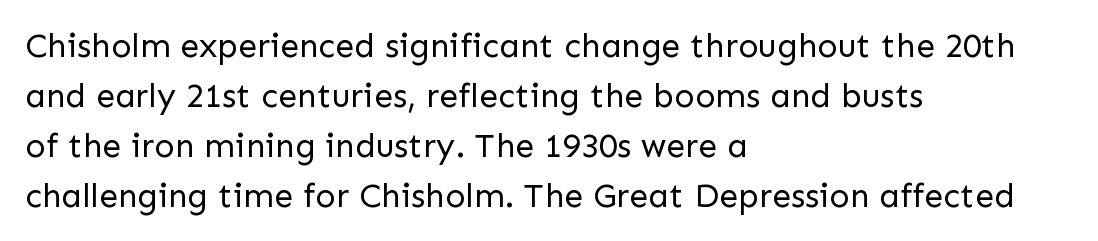
Q: Is the text bold? A: No.
Q: Is the text italic (slanted)? A: No, it is upright.
Q: Is the typeface a serif or a sans-serif typeface? A: Sans-serif.
Q: Is the text underlined? A: No.
Q: How is the paragraph aligned? A: Left-aligned.
Q: Is the spacing between letters normal or unusually wide? A: Normal.
Q: Is the spacing between lines tight, normal or loose? A: Normal.
Q: Width (condensed, normal, or wide)? A: Normal.
Q: Stroke contrast? A: Low.
Q: x-height? A: Medium.
Q: Monospaced? A: No.
